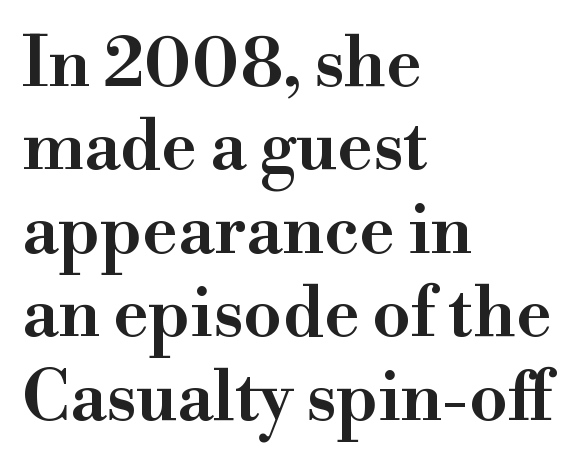
Q: Is the text bold? A: Semi-bold.
Q: Is the text italic (slanted)? A: No, it is upright.
Q: Is the typeface a serif or a sans-serif typeface? A: Serif.
Q: Is the text underlined? A: No.
Q: How is the paragraph aligned? A: Left-aligned.
Q: Is the spacing between letters normal or unusually wide? A: Normal.
Q: Width (condensed, normal, or wide)? A: Normal.
Q: Stroke contrast? A: High.
Q: x-height? A: Small.
Q: Monospaced? A: No.
